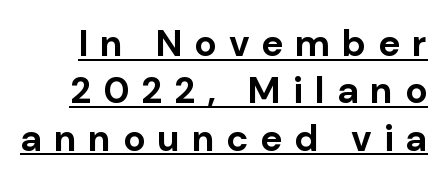
{"serif": "no", "italic": "no", "bold": "yes", "weight": "bold", "width": "normal", "stroke_contrast": "low", "x_height": "medium", "monospaced": "no", "underline": "yes", "line_spacing": "normal", "line_spacing_ratio": 1.28, "letter_spacing": "wide", "letter_spacing_em": 0.32, "glyph_px": 37}
